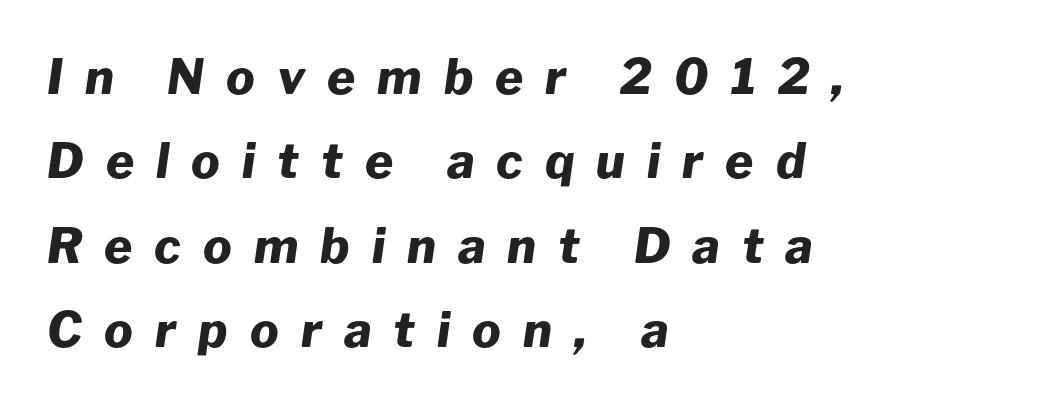
Q: Is the text bold? A: Yes.
Q: Is the text italic (slanted)? A: Yes, it leans right by about 8 degrees.
Q: Is the text underlined? A: No.
Q: How is the paragraph aligned? A: Left-aligned.
Q: Is the spacing between letters normal or unusually wide? A: Unusually wide.
Q: Width (condensed, normal, or wide)? A: Normal.
Q: Stroke contrast? A: Low.
Q: x-height? A: Medium.
Q: Monospaced? A: No.
